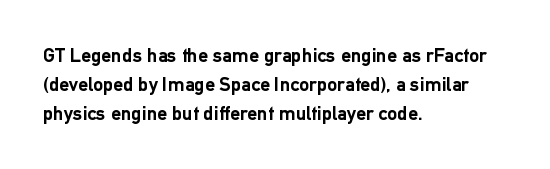
The glyphs are unaccompanied by any horizontal stroke below them. Line spacing here is normal. It's the straight-up-and-down kind of type. A dark, heavy texture on the line: the type is bold. The text block is weighted toward the left margin, trailing off unevenly rightward. Characters follow at the spacing the type designer built in.
